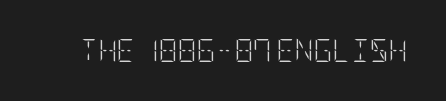
Q: Is the text bold? A: No.
Q: Is the text italic (slanted)? A: No, it is upright.
Q: Is the text underlined? A: No.
Q: Is the spacing between letters normal or unusually wide? A: Normal.
